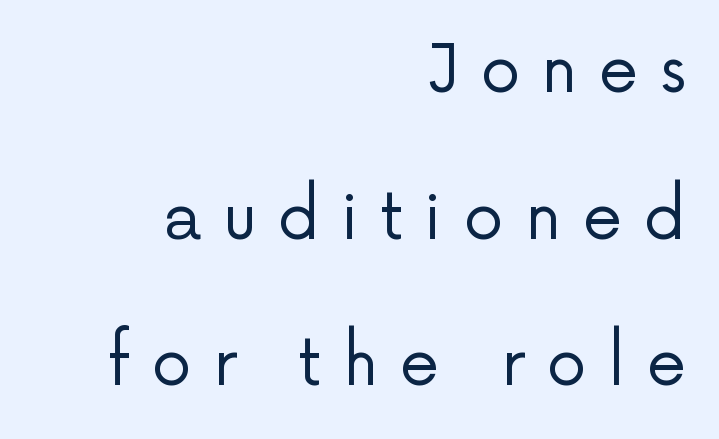
The image shows 64 px regular-weight sans-serif type, upright; set right-aligned, loose line spacing (2.29x), unusually wide letter spacing (+0.33 em), not underlined; low stroke contrast and a medium x-height.
